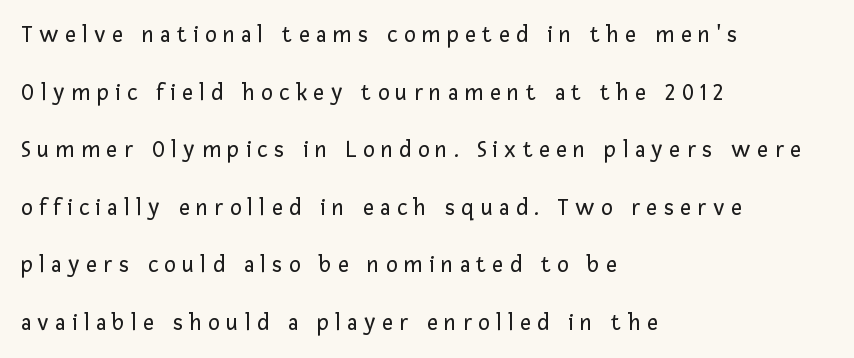
Substantial extra tracking has been applied to these lines. Italic: no, the glyphs are upright roman. In CSS terms this would be text-align: left. Stem width sits at or under what a default text font uses. The rendering uses a large line-height, opening up the rows. The area under the type is left untouched.
